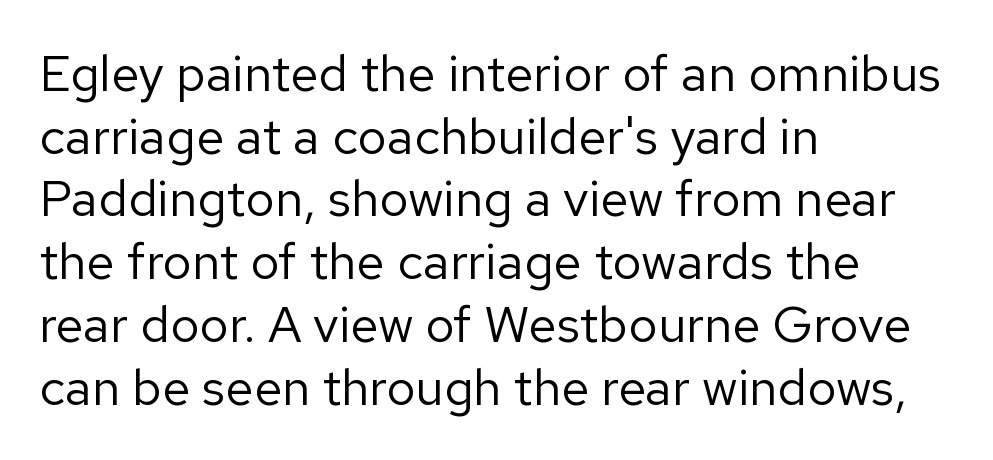
Q: Is the text bold? A: No.
Q: Is the text italic (slanted)? A: No, it is upright.
Q: Is the typeface a serif or a sans-serif typeface? A: Sans-serif.
Q: Is the text underlined? A: No.
Q: How is the paragraph aligned? A: Left-aligned.
Q: Is the spacing between letters normal or unusually wide? A: Normal.
Q: Width (condensed, normal, or wide)? A: Normal.
Q: Stroke contrast? A: Low.
Q: x-height? A: Medium.
Q: Monospaced? A: No.
